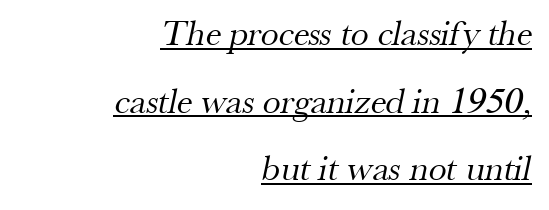
The image shows 36 px regular-weight serif type; set right-aligned, line spacing 1.88x, normal letter spacing, underlined; medium stroke contrast and a small x-height.
